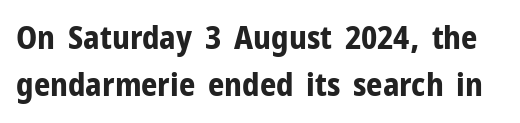
What kind of face is this? One without serifs — a sans. Character widths vary here, with narrow letters taking less room than wide ones. Posture: vertical. Plain, unruled lines of type. If you measured baseline to baseline, you'd find a middling distance. This rendering leaves character spacing at its baseline value.
